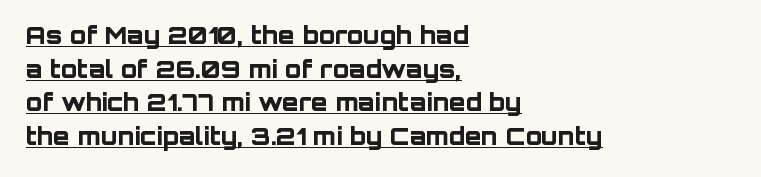
{"italic": "no", "bold": "yes", "underline": "yes", "align": "left", "line_spacing": "normal", "line_spacing_ratio": 1.4, "letter_spacing": "normal", "letter_spacing_em": 0.0, "glyph_px": 24}
